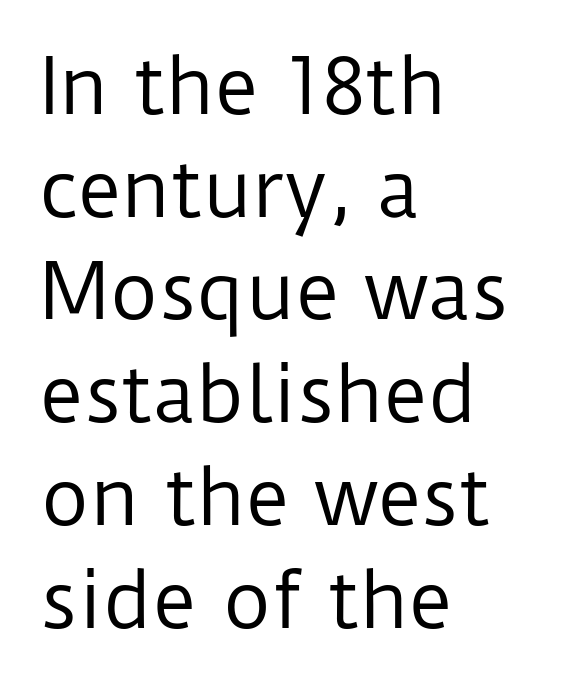
The image shows 75 px regular-weight sans-serif type, upright; set left-aligned, normal line spacing (1.37x), normal letter spacing, not underlined; low stroke contrast and a medium x-height.
